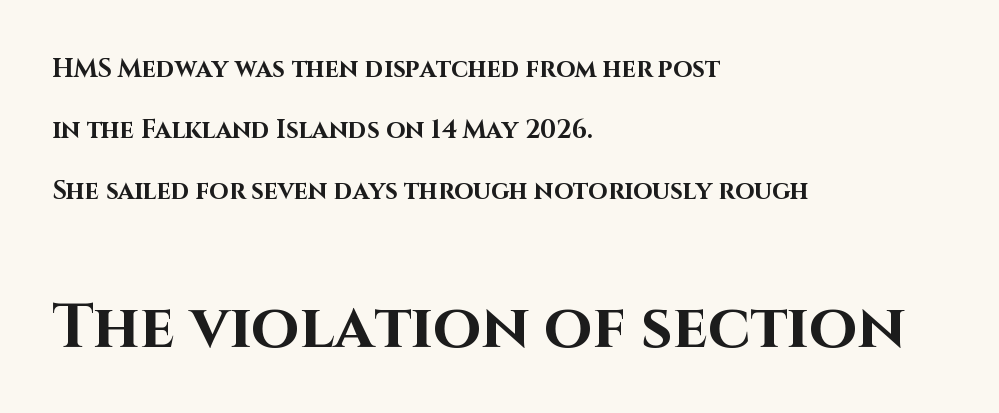
The image shows 62 px bold sans-serif type, upright; set left-aligned, loose line spacing (2.45x), normal letter spacing, not underlined; the second (bottom) block is 2.48x larger; high stroke contrast and a large x-height.
